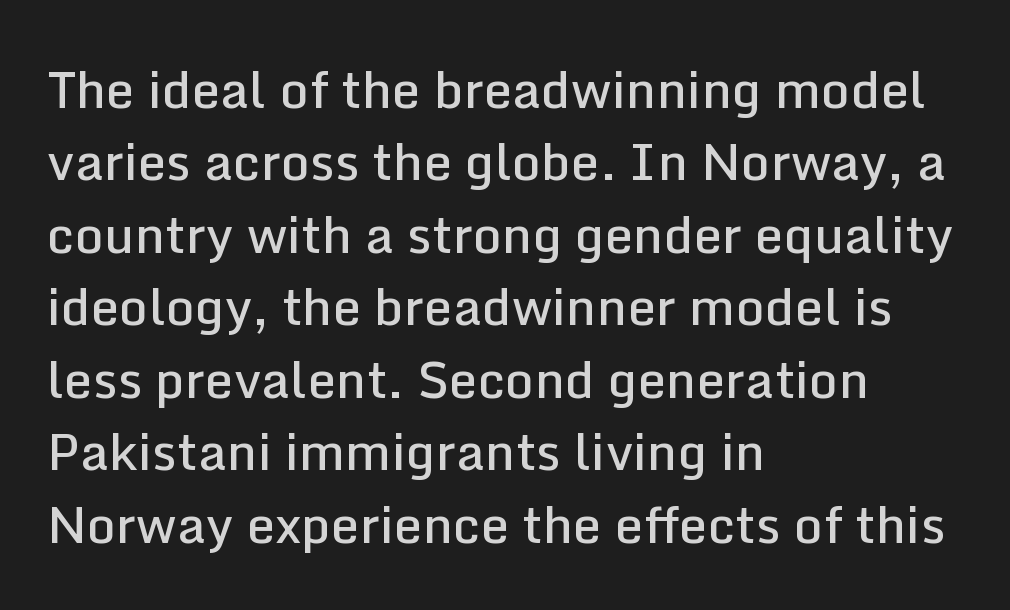
{"serif": "no", "italic": "no", "bold": "semi", "weight": "semibold", "width": "normal", "stroke_contrast": "low", "x_height": "medium", "monospaced": "no", "underline": "no", "align": "left", "line_spacing": "normal", "line_spacing_ratio": 1.42, "letter_spacing": "normal", "letter_spacing_em": 0.0, "glyph_px": 51}
